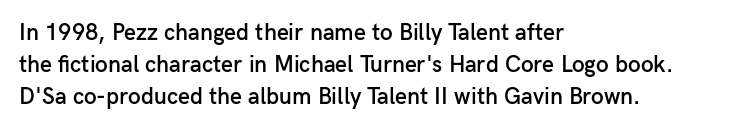
{"italic": "no", "bold": "semi", "underline": "no", "align": "left", "line_spacing": "normal", "line_spacing_ratio": 1.39, "letter_spacing": "normal", "letter_spacing_em": 0.0, "glyph_px": 23}
